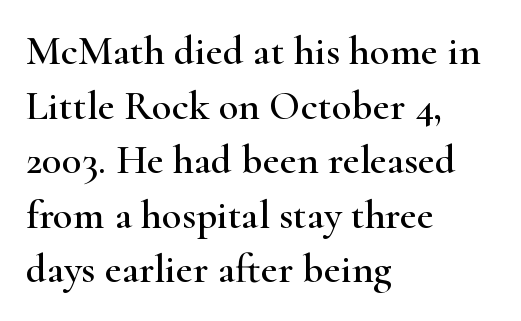
The image shows 41 px wide serif type, upright; set left-aligned, normal line spacing (1.33x), normal letter spacing, not underlined; high stroke contrast and a small x-height.
